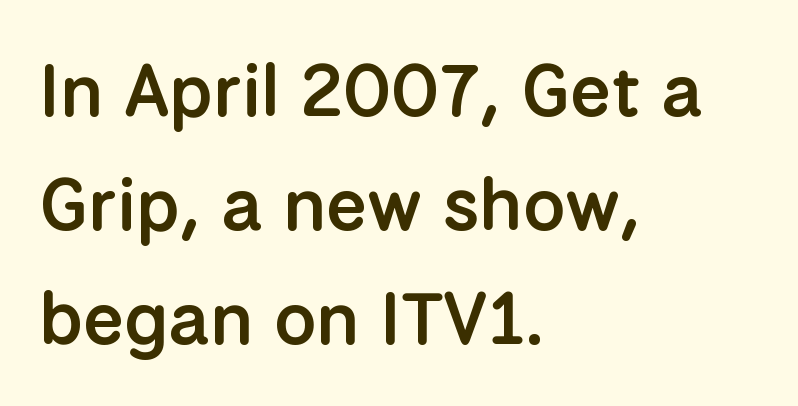
Q: Is the text bold? A: Semi-bold.
Q: Is the text italic (slanted)? A: No, it is upright.
Q: Is the typeface a serif or a sans-serif typeface? A: Sans-serif.
Q: Is the text underlined? A: No.
Q: How is the paragraph aligned? A: Left-aligned.
Q: Is the spacing between letters normal or unusually wide? A: Normal.
Q: Is the spacing between lines tight, normal or loose? A: Normal.
Q: Width (condensed, normal, or wide)? A: Normal.
Q: Stroke contrast? A: Low.
Q: x-height? A: Medium.
Q: Monospaced? A: No.
